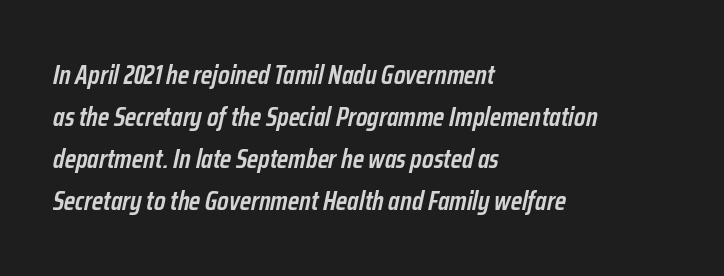
{"italic": "yes", "lean": "right", "slant_degrees": 12, "bold": "semi", "underline": "no", "align": "left", "line_spacing": "normal", "line_spacing_ratio": 1.56, "letter_spacing": "normal", "letter_spacing_em": 0.0, "glyph_px": 27}
